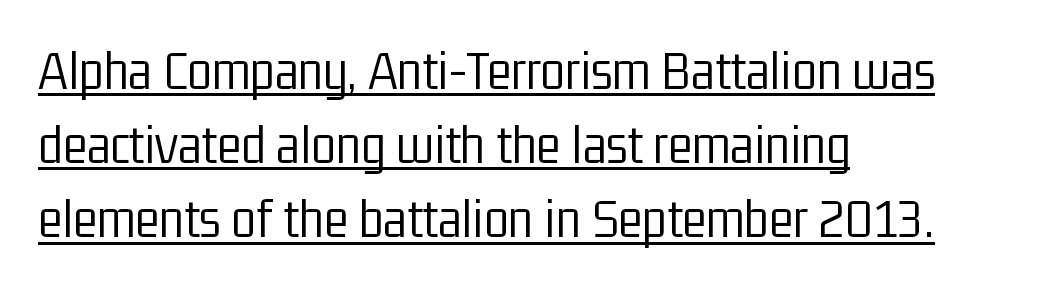
{"serif": "no", "italic": "no", "bold": "no", "weight": "light", "width": "condensed", "stroke_contrast": "low", "x_height": "medium", "monospaced": "no", "underline": "yes", "align": "left", "line_spacing": "normal", "line_spacing_ratio": 1.3, "letter_spacing": "normal", "letter_spacing_em": 0.0, "glyph_px": 57}
